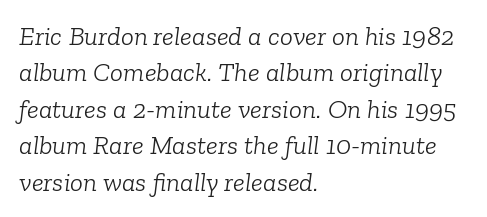
{"italic": "yes", "lean": "right", "slant_degrees": 6, "bold": "no", "underline": "no", "align": "left", "line_spacing": "normal", "line_spacing_ratio": 1.35, "letter_spacing": "normal", "letter_spacing_em": 0.0, "glyph_px": 27}
